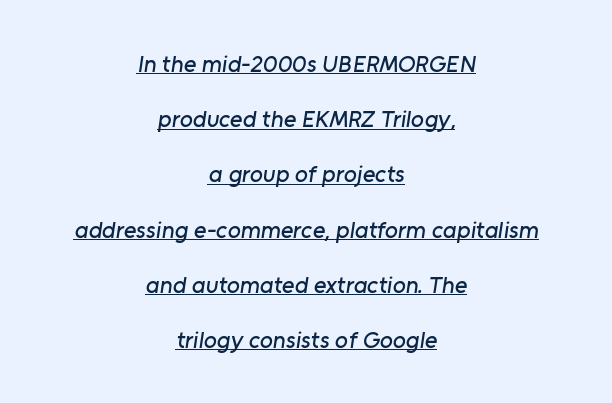
Q: Is the text underlined? A: Yes.
Q: How is the paragraph aligned? A: Centered.
Q: Is the spacing between letters normal or unusually wide? A: Normal.
Q: Is the spacing between lines tight, normal or loose? A: Loose.
